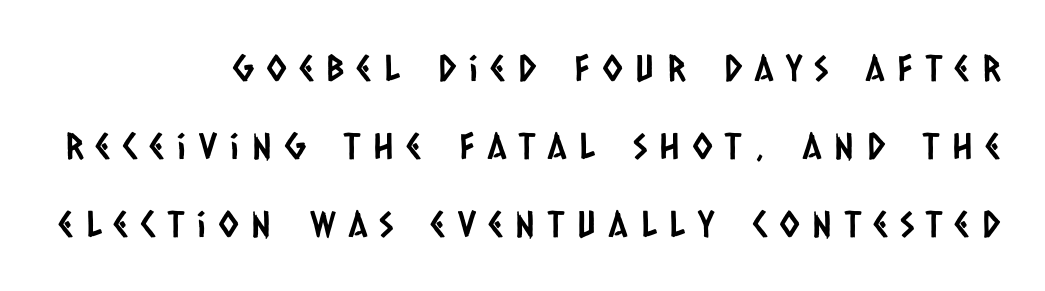
The tracking jumps out immediately: characters are airy and widely separated. The rendering uses a large line-height, opening up the rows. Is this a fixed-width face? No — the glyphs have proportional, varying widths. Descenders are the only things crossing below the line.
